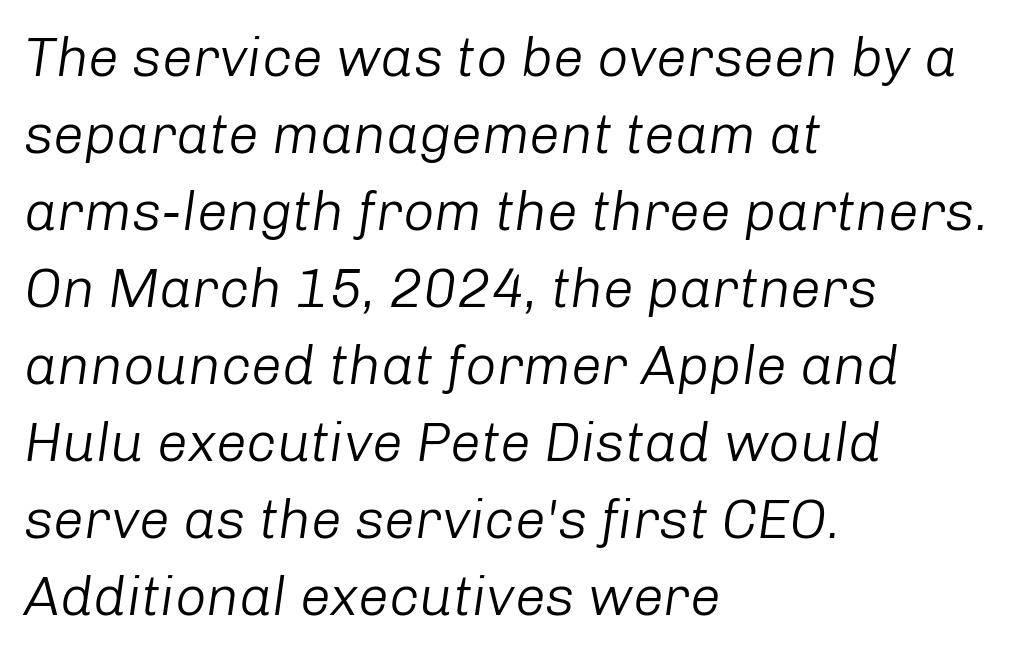
Q: Is the text bold? A: No.
Q: Is the text italic (slanted)? A: Yes, it leans right by about 8 degrees.
Q: Is the text underlined? A: No.
Q: How is the paragraph aligned? A: Left-aligned.
Q: Is the spacing between letters normal or unusually wide? A: Normal.
Q: Is the spacing between lines tight, normal or loose? A: Normal.
Q: Width (condensed, normal, or wide)? A: Normal.
Q: Stroke contrast? A: Low.
Q: x-height? A: Medium.
Q: Monospaced? A: No.
